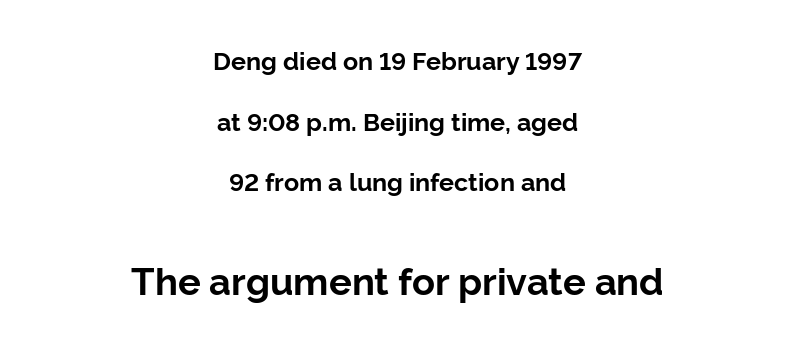
The image shows 38 px bold sans-serif type, upright; set centered, loose line spacing (2.43x), normal letter spacing, not underlined; the second (bottom) block is 1.52x larger; low stroke contrast and a medium x-height.
